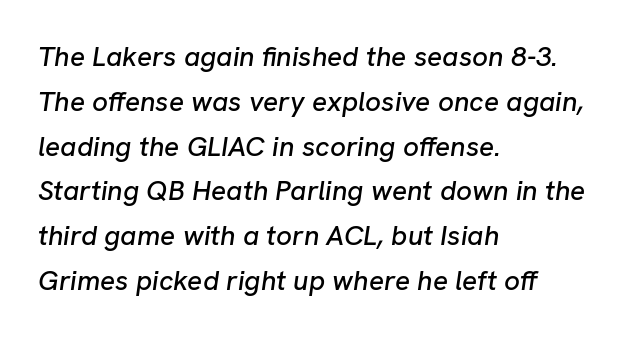
The words here are not underlined. This is oblique type, the kind used for emphasis or titles. Interline gaps are of average width in this sample. Look at the tracking — it's just the regular setting, nothing added. Typeset ragged right — the left edge is the straight one. This sample has the flowing, uneven cadence of proportional lettering.
